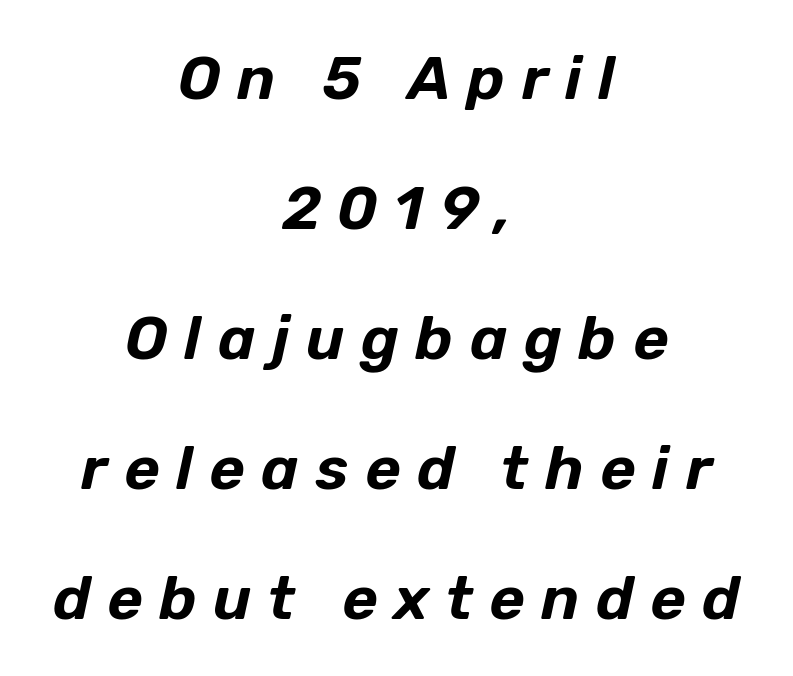
Q: Is the text italic (slanted)? A: Yes, it leans right by about 12 degrees.
Q: Is the text underlined? A: No.
Q: How is the paragraph aligned? A: Centered.
Q: Is the spacing between letters normal or unusually wide? A: Unusually wide.
Q: Is the spacing between lines tight, normal or loose? A: Loose.
Q: Width (condensed, normal, or wide)? A: Normal.
Q: Stroke contrast? A: Low.
Q: x-height? A: Medium.
Q: Monospaced? A: No.
